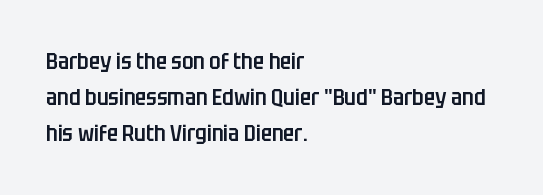
{"italic": "no", "bold": "semi", "underline": "no", "align": "left", "line_spacing": "normal", "line_spacing_ratio": 1.57, "letter_spacing": "normal", "letter_spacing_em": 0.0, "glyph_px": 23}
